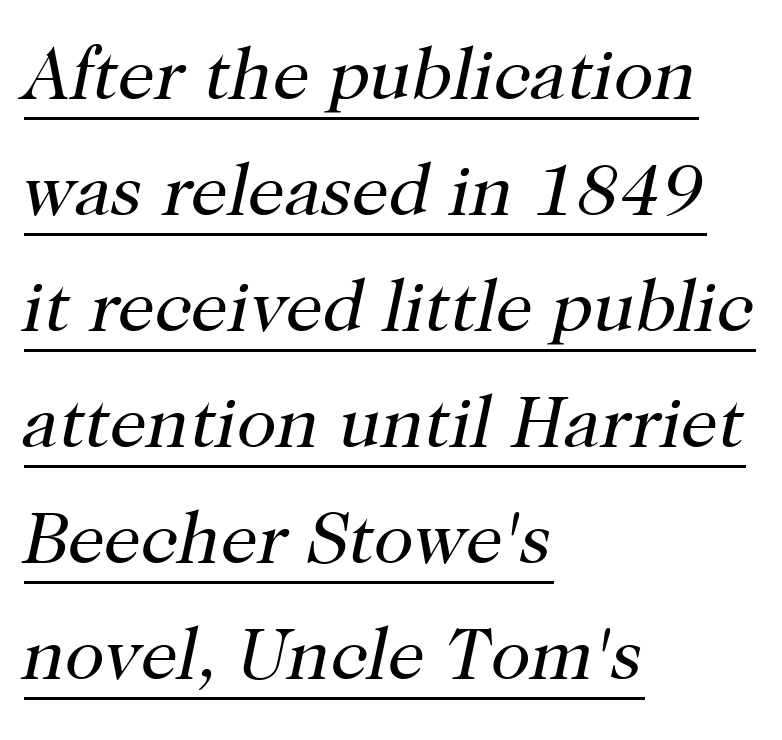
{"serif": "yes", "italic": "yes", "lean": "right", "slant_degrees": 12, "bold": "no", "weight": "regular", "width": "normal", "stroke_contrast": "high", "x_height": "medium", "monospaced": "no", "underline": "yes", "align": "left", "line_spacing": "normal", "line_spacing_ratio": 1.59, "letter_spacing": "normal", "letter_spacing_em": 0.0, "glyph_px": 73}
